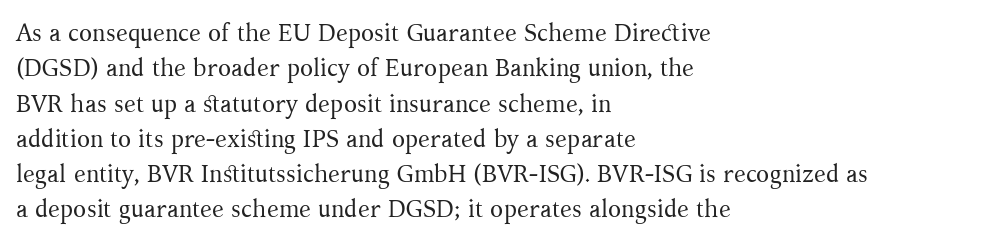
Q: Is the text bold? A: No.
Q: Is the text italic (slanted)? A: No, it is upright.
Q: Is the text underlined? A: No.
Q: How is the paragraph aligned? A: Left-aligned.
Q: Is the spacing between letters normal or unusually wide? A: Normal.
Q: Is the spacing between lines tight, normal or loose? A: Normal.
